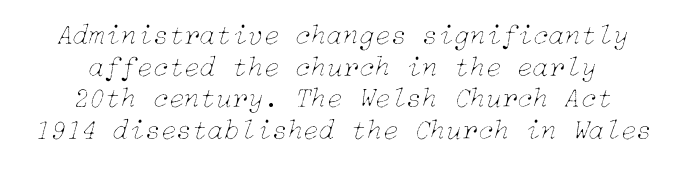
{"italic": "yes", "lean": "right", "slant_degrees": 15, "bold": "no", "weight": "thin", "width": "normal", "stroke_contrast": "low", "x_height": "medium", "underline": "no", "align": "center", "line_spacing": "tight", "line_spacing_ratio": 1.09, "letter_spacing": "normal", "letter_spacing_em": 0.0, "glyph_px": 29}
